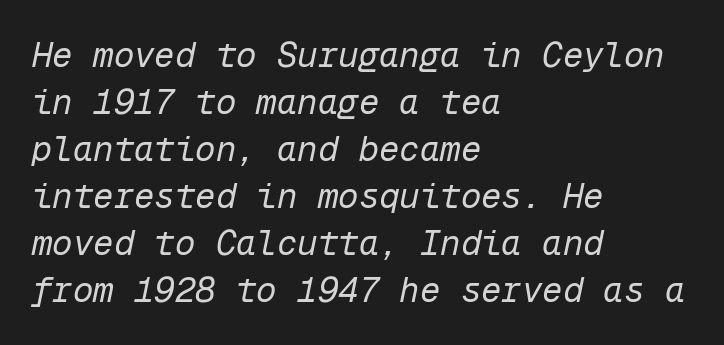
Short note: letters normally spaced. Monospaced: the letters line up in strict vertical columns. Words float on clear page, feet unadorned. This block has exactly the height ordinary leading produces. Stems and bowls with no extra thickness — not bold.
